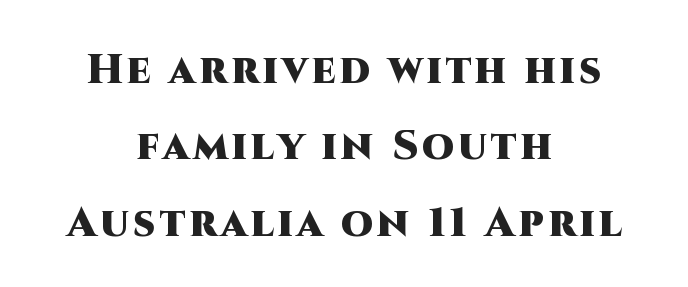
The image shows 41 px heavy sans-serif type, upright; set centered, line spacing 1.86x, not underlined; high stroke contrast and a large x-height.
